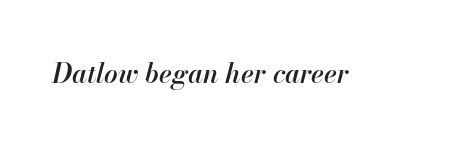
The zone under the glyphs is completely vacant. A somewhat darkened texture: the type is semibold rather than bold. Rendered with sloped, italic letterforms. Students, note that the glyphs here touch the page at normal intervals.
